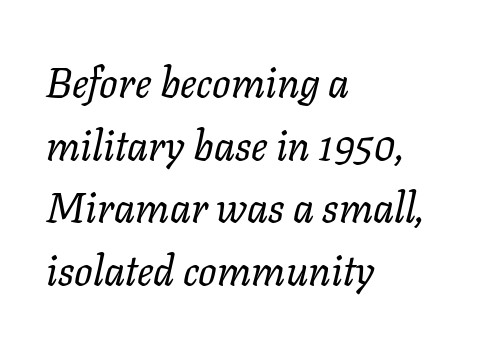
These lines were composed using italics. Notice how the passage keeps a crisp vertical edge on the left only. The letters advance in unequal steps, a hallmark of proportional type. Weight class: somewhere from thin through regular. The vertical gap from one line to the next is medium.
